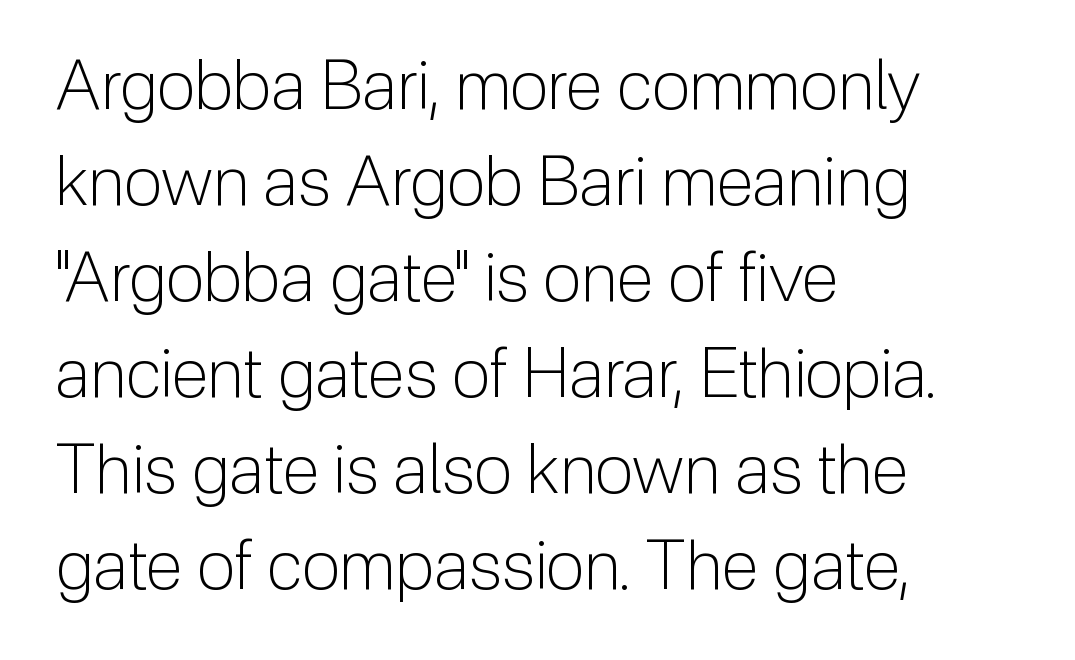
The image shows 69 px light sans-serif type, upright; set left-aligned, normal line spacing (1.39x), normal letter spacing, not underlined; low stroke contrast and a medium x-height.
